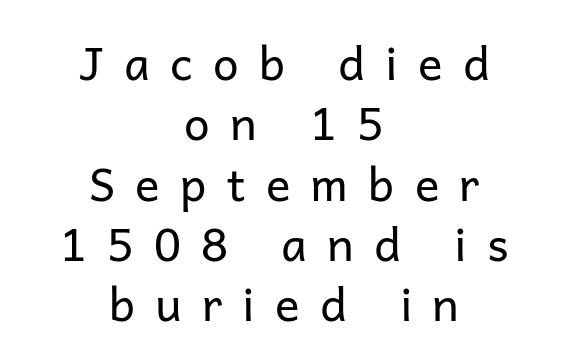
Reading down the block, each line starts at a different indent, mirrored at its end. The letterforms stand isolated, each surrounded by extra space. Unbolded letterforms with no extra heft. One glance says typical: line gaps are just what's usual.
